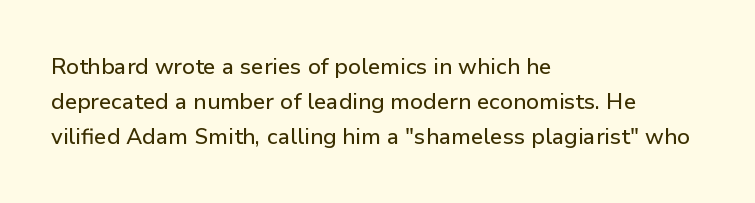
The image shows 22 px text type, upright; set left-aligned, normal line spacing (1.59x), normal letter spacing, not underlined.
